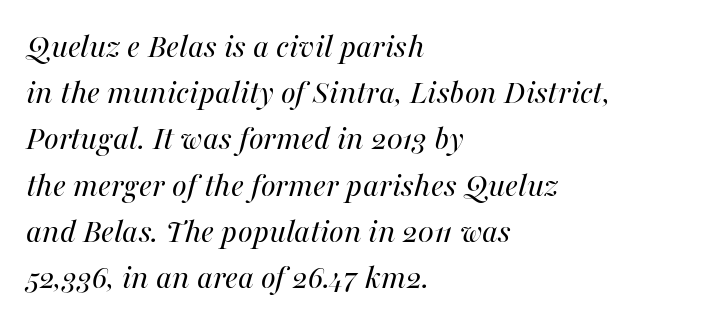
{"italic": "yes", "lean": "right", "slant_degrees": 16, "bold": "no", "weight": "regular", "width": "normal", "stroke_contrast": "medium", "x_height": "medium", "monospaced": "no", "underline": "no", "align": "left", "line_spacing": "normal", "line_spacing_ratio": 1.32, "letter_spacing": "normal", "letter_spacing_em": 0.0, "glyph_px": 35}
